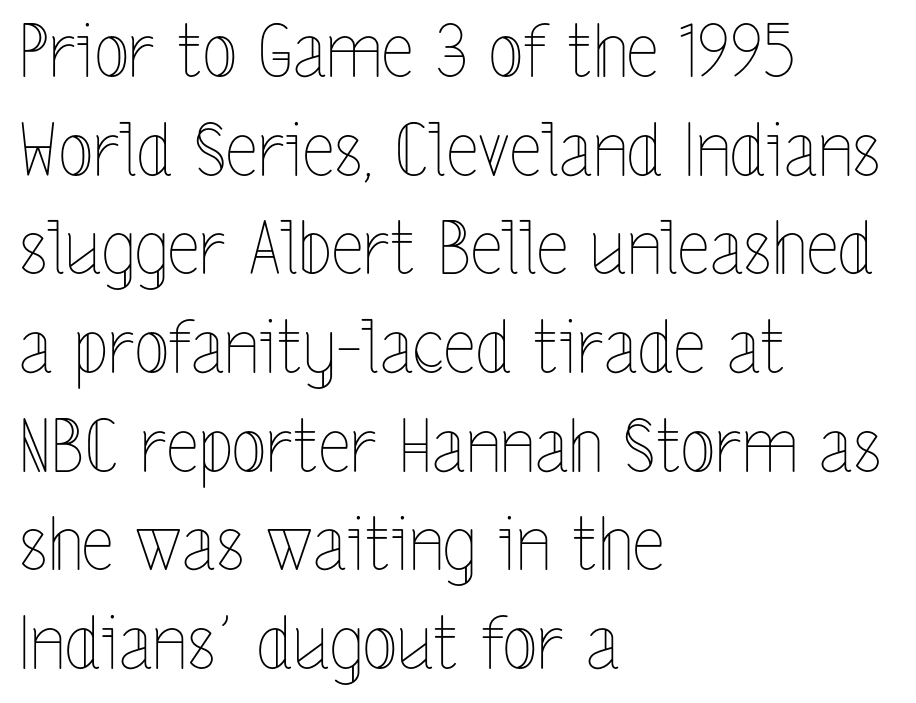
Q: Is the text bold? A: No.
Q: Is the text italic (slanted)? A: No, it is upright.
Q: Is the text underlined? A: No.
Q: How is the paragraph aligned? A: Left-aligned.
Q: Is the spacing between letters normal or unusually wide? A: Normal.
Q: Is the spacing between lines tight, normal or loose? A: Normal.
Q: Width (condensed, normal, or wide)? A: Condensed.
Q: x-height? A: Medium.
Q: Monospaced? A: No.
